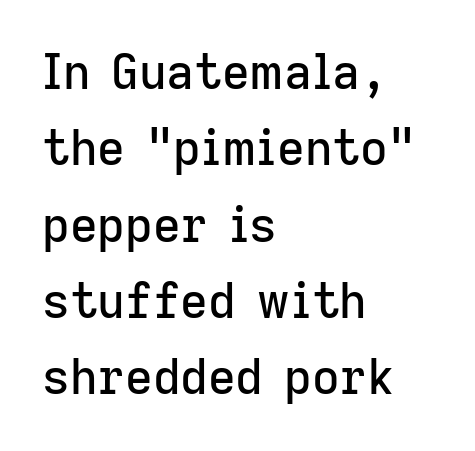
{"serif": "no", "italic": "no", "width": "normal", "stroke_contrast": "low", "x_height": "medium", "monospaced": "no", "underline": "no", "align": "left", "line_spacing": "normal", "line_spacing_ratio": 1.59, "letter_spacing": "normal", "letter_spacing_em": 0.0, "glyph_px": 48}
